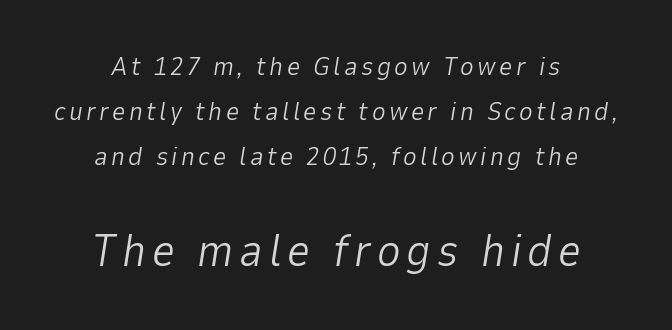
{"italic": "yes", "lean": "right", "slant_degrees": 9, "bold": "no", "weight": "light", "width": "normal", "stroke_contrast": "low", "x_height": "medium", "monospaced": "no", "underline": "no", "align": "center", "line_spacing_ratio": 1.74, "larger_block": "second", "size_ratio": 1.73, "glyph_px": 45}
